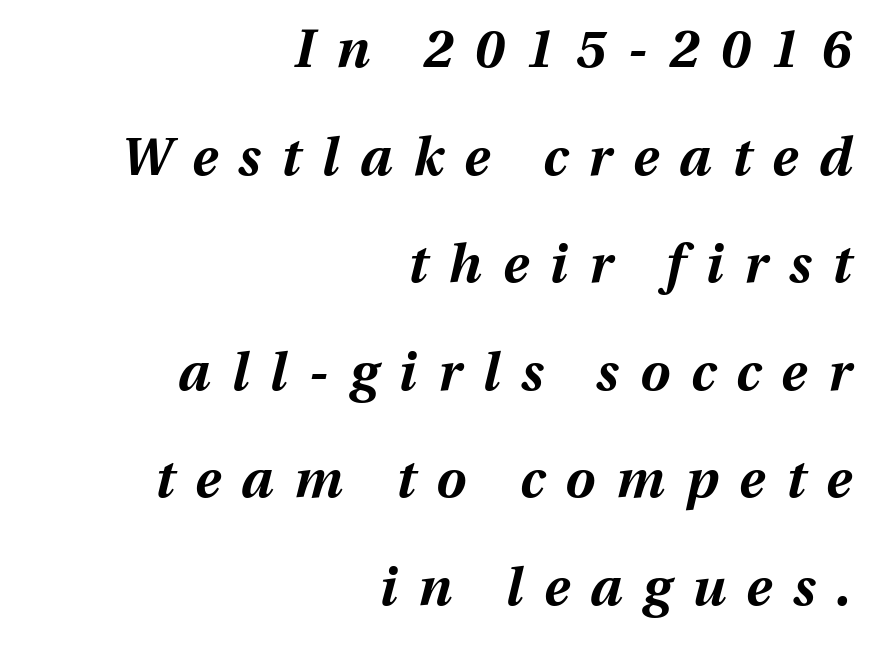
{"italic": "yes", "lean": "right", "slant_degrees": 13, "bold": "yes", "weight": "bold", "width": "normal", "stroke_contrast": "medium", "x_height": "medium", "monospaced": "no", "underline": "no", "align": "right", "line_spacing": "loose", "line_spacing_ratio": 2.03, "letter_spacing": "wide", "letter_spacing_em": 0.4, "glyph_px": 53}
